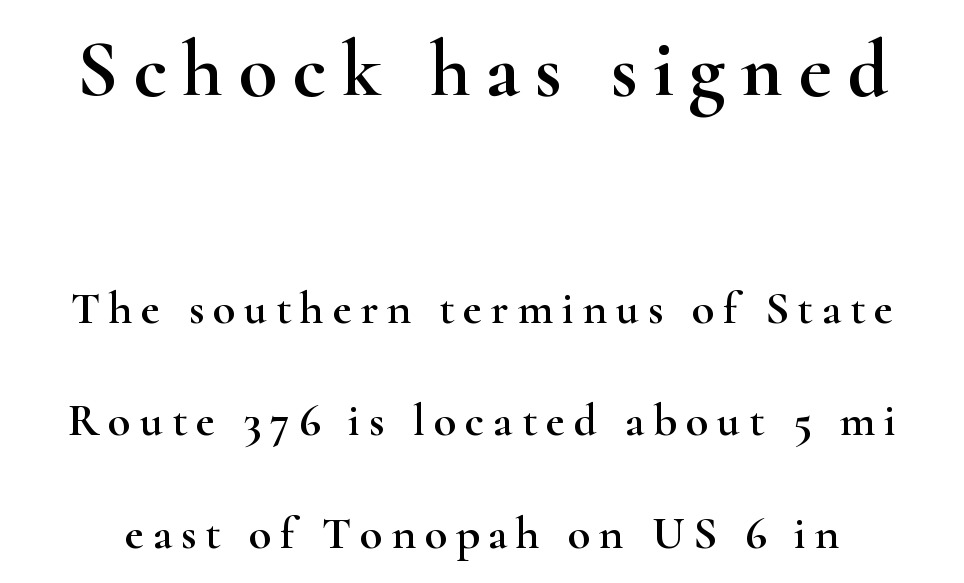
Font category for this specimen: serif. Only glyphs here, with clear space below each row. Block one is the big one; block two sits smaller underneath. The lettering holds an erect, upright posture throughout. Each letter keeps its own natural width here, so spacing adapts to shape.
